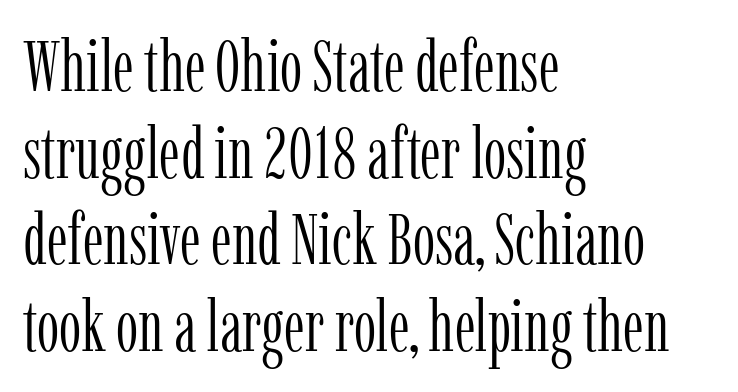
Q: Is the text bold? A: No.
Q: Is the text italic (slanted)? A: No, it is upright.
Q: Is the typeface a serif or a sans-serif typeface? A: Serif.
Q: Is the text underlined? A: No.
Q: How is the paragraph aligned? A: Left-aligned.
Q: Is the spacing between letters normal or unusually wide? A: Normal.
Q: Width (condensed, normal, or wide)? A: Condensed.
Q: Stroke contrast? A: Low.
Q: x-height? A: Medium.
Q: Monospaced? A: No.
